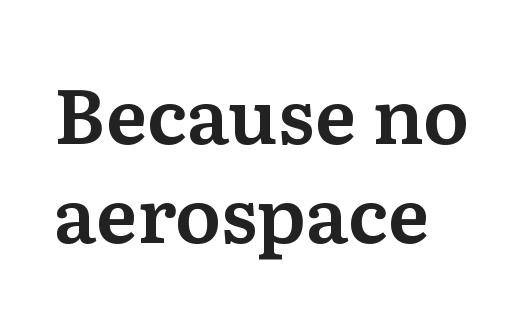
{"serif": "yes", "italic": "no", "width": "normal", "stroke_contrast": "medium", "x_height": "medium", "monospaced": "no", "underline": "no", "line_spacing": "normal", "line_spacing_ratio": 1.3, "letter_spacing": "normal", "letter_spacing_em": 0.0, "glyph_px": 76}
